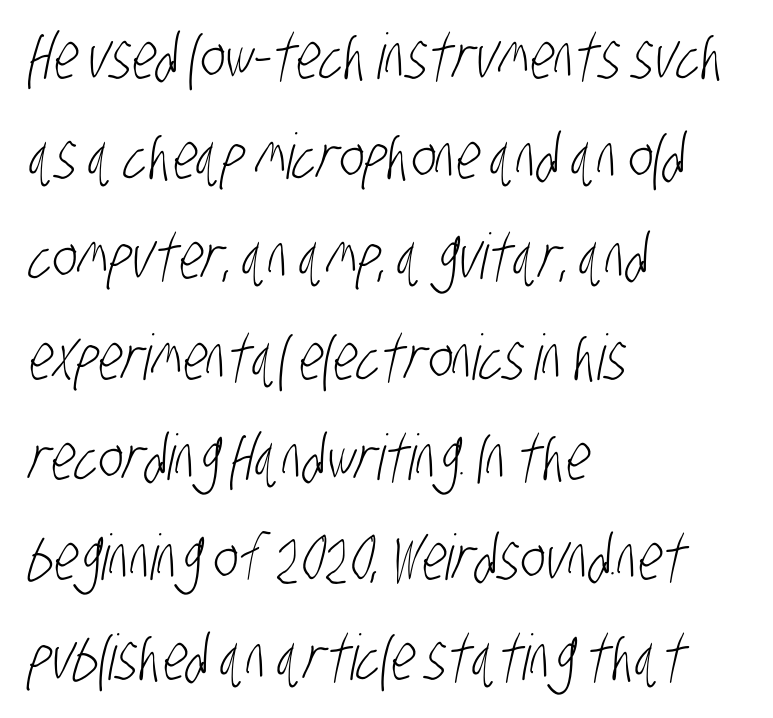
Q: Is the text bold? A: No.
Q: Is the typeface a serif or a sans-serif typeface? A: Sans-serif.
Q: Is the text underlined? A: No.
Q: How is the paragraph aligned? A: Left-aligned.
Q: Is the spacing between letters normal or unusually wide? A: Normal.
Q: Is the spacing between lines tight, normal or loose? A: Normal.
Q: Width (condensed, normal, or wide)? A: Condensed.
Q: Stroke contrast? A: Low.
Q: x-height? A: Large.
Q: Monospaced? A: No.
